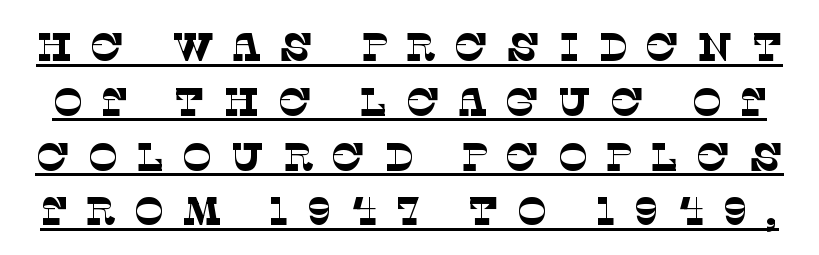
The passage shown stacks its lines at a standard gap. These lines are composed in type with serifs. Do the characters align in a grid? No, the font is proportional. The cut favours lightness, reaching ordinary text weight at its darkest.
